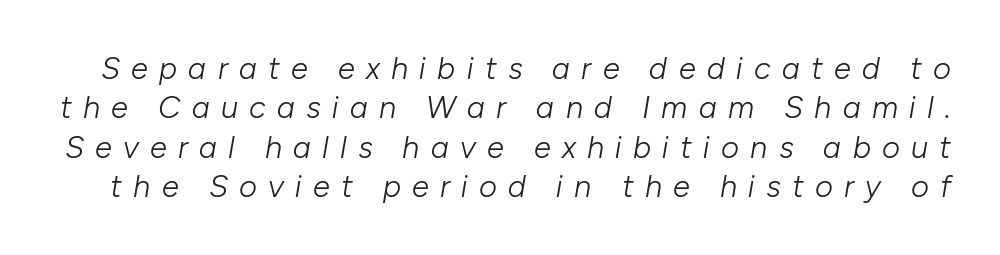
{"italic": "yes", "lean": "right", "slant_degrees": 10, "bold": "no", "weight": "light", "width": "normal", "stroke_contrast": "low", "x_height": "medium", "monospaced": "no", "underline": "no", "line_spacing": "normal", "line_spacing_ratio": 1.27, "letter_spacing": "wide", "letter_spacing_em": 0.36, "glyph_px": 31}
